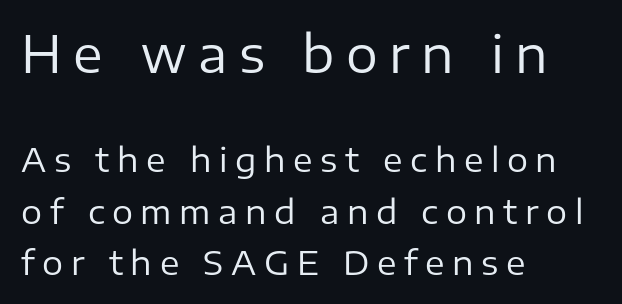
{"serif": "no", "italic": "no", "bold": "no", "weight": "regular", "width": "normal", "stroke_contrast": "low", "x_height": "medium", "monospaced": "no", "underline": "no", "align": "left", "line_spacing": "normal", "line_spacing_ratio": 1.55, "letter_spacing": "wide", "letter_spacing_em": 0.23, "larger_block": "first", "size_ratio": 1.52, "glyph_px": 50}
